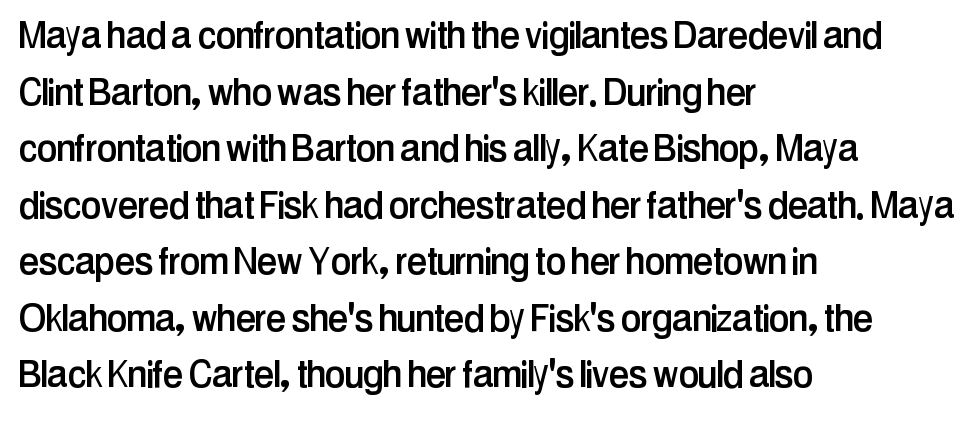
{"serif": "no", "italic": "no", "width": "condensed", "stroke_contrast": "low", "x_height": "medium", "monospaced": "no", "underline": "no", "align": "left", "line_spacing_ratio": 1.23, "letter_spacing": "normal", "letter_spacing_em": 0.0, "glyph_px": 46}
